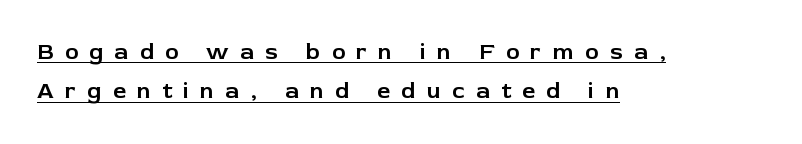
{"italic": "no", "underline": "yes", "align": "left", "line_spacing_ratio": 1.71, "letter_spacing": "wide", "letter_spacing_em": 0.49, "glyph_px": 23}
